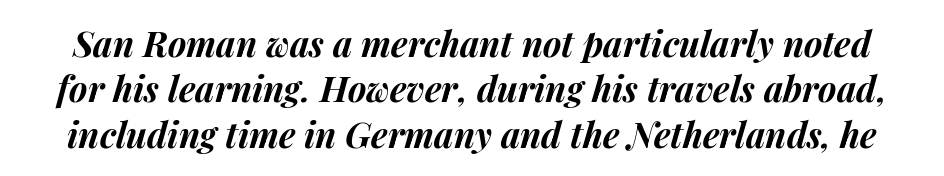
The image shows 35 px bold type, italic (leaning right); set normal line spacing (1.3x), normal letter spacing, not underlined; medium stroke contrast and a medium x-height.
